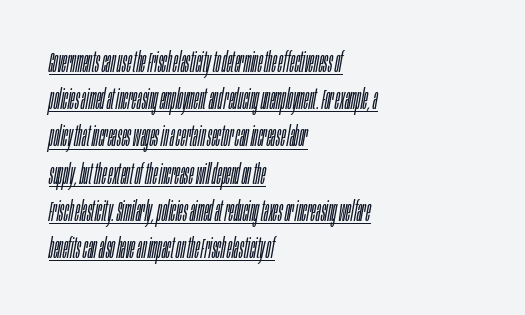
{"italic": "yes", "lean": "right", "slant_degrees": 10, "bold": "no", "weight": "light", "width": "condensed", "stroke_contrast": "low", "x_height": "large", "monospaced": "no", "underline": "yes", "align": "left", "line_spacing": "normal", "line_spacing_ratio": 1.33, "letter_spacing": "normal", "letter_spacing_em": 0.0, "glyph_px": 28}
